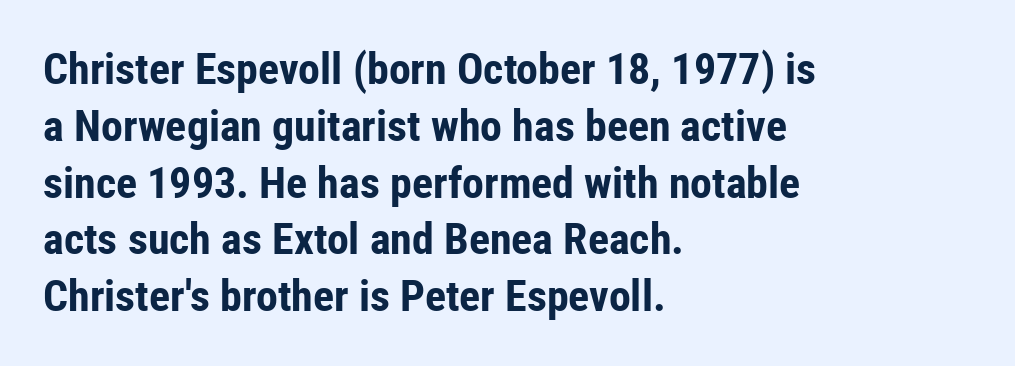
Q: Is the text bold? A: Yes.
Q: Is the text italic (slanted)? A: No, it is upright.
Q: Is the typeface a serif or a sans-serif typeface? A: Sans-serif.
Q: Is the text underlined? A: No.
Q: How is the paragraph aligned? A: Left-aligned.
Q: Is the spacing between letters normal or unusually wide? A: Normal.
Q: Is the spacing between lines tight, normal or loose? A: Normal.
Q: Width (condensed, normal, or wide)? A: Condensed.
Q: Stroke contrast? A: Low.
Q: x-height? A: Medium.
Q: Monospaced? A: No.
